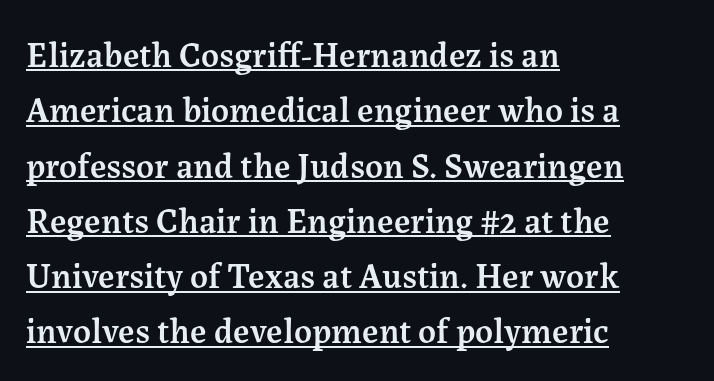
Q: Is the text bold? A: Semi-bold.
Q: Is the text italic (slanted)? A: No, it is upright.
Q: Is the typeface a serif or a sans-serif typeface? A: Serif.
Q: Is the text underlined? A: Yes.
Q: How is the paragraph aligned? A: Left-aligned.
Q: Is the spacing between letters normal or unusually wide? A: Normal.
Q: Is the spacing between lines tight, normal or loose? A: Normal.
Q: Width (condensed, normal, or wide)? A: Normal.
Q: Stroke contrast? A: Medium.
Q: x-height? A: Medium.
Q: Monospaced? A: No.
